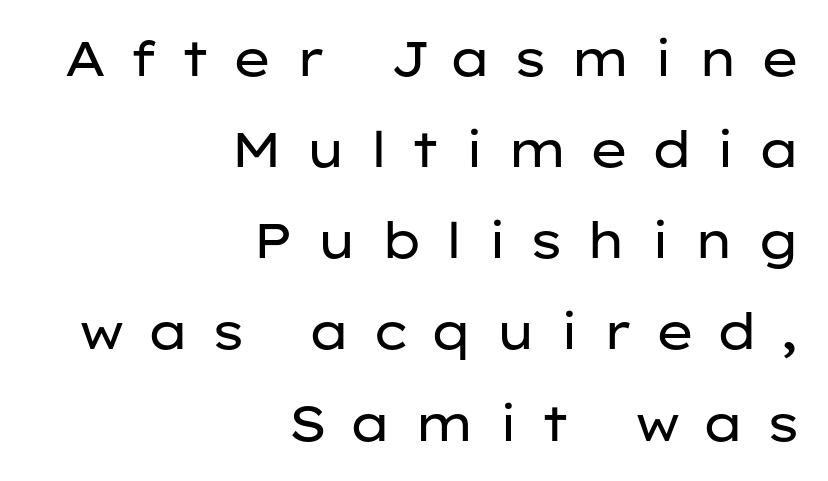
The text block is weighted toward the right margin, trailing off unevenly leftward. Do the characters align in a grid? No, the font is proportional. Counters stay open thanks to moderate or lighter strokes. The passage shown is typeset with a sans-serif family. The string is rendered with underlining switched off. A roman cut, with each character standing at attention.
